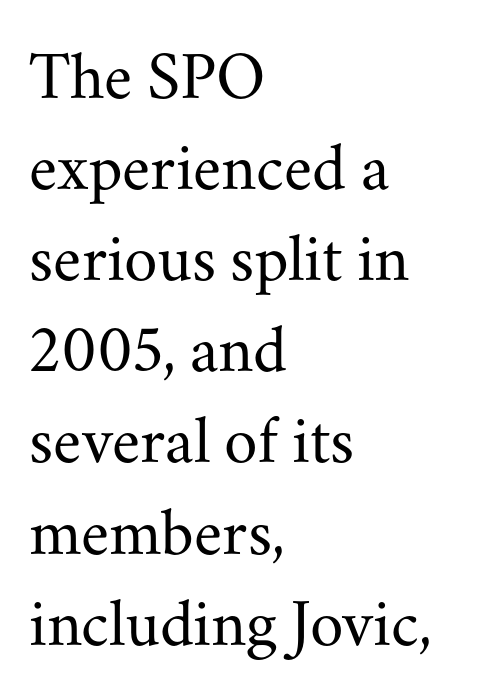
Q: Is the text bold? A: No.
Q: Is the text italic (slanted)? A: No, it is upright.
Q: Is the typeface a serif or a sans-serif typeface? A: Serif.
Q: Is the text underlined? A: No.
Q: How is the paragraph aligned? A: Left-aligned.
Q: Is the spacing between letters normal or unusually wide? A: Normal.
Q: Is the spacing between lines tight, normal or loose? A: Normal.
Q: Width (condensed, normal, or wide)? A: Normal.
Q: Stroke contrast? A: Medium.
Q: x-height? A: Small.
Q: Monospaced? A: No.
